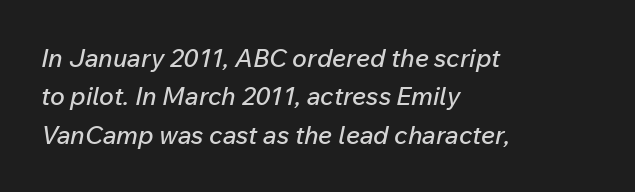
The image shows 25 px text type, italic (leaning right); set left-aligned, normal line spacing (1.54x), normal letter spacing, not underlined.
